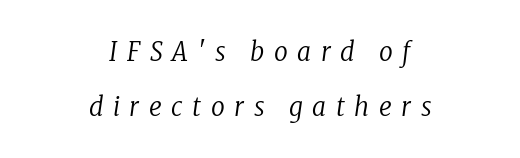
Q: Is the text bold? A: No.
Q: Is the text italic (slanted)? A: Yes, it leans right by about 8 degrees.
Q: Is the text underlined? A: No.
Q: How is the paragraph aligned? A: Centered.
Q: Is the spacing between letters normal or unusually wide? A: Unusually wide.
Q: Is the spacing between lines tight, normal or loose? A: Loose.
